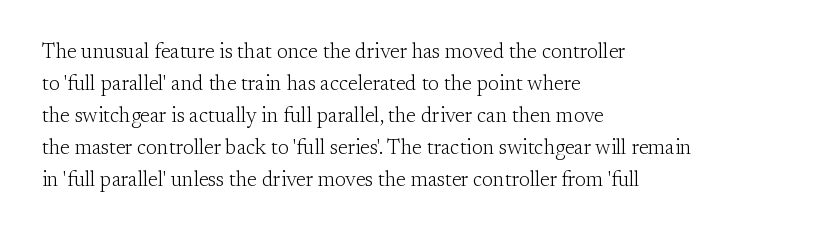
Vertical strokes here are truly vertical. The paragraph has a hard left edge and a soft right edge. The rendering uses a moderate line-height, typical for paragraphs. The cut favours lightness, reaching ordinary text weight at its darkest.
